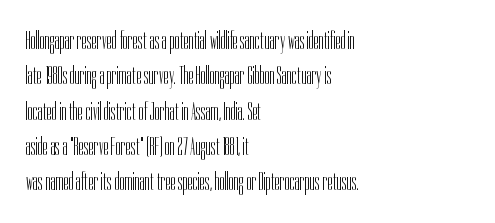
The image shows 26 px text type, upright; set left-aligned, normal line spacing (1.36x), normal letter spacing, not underlined.
